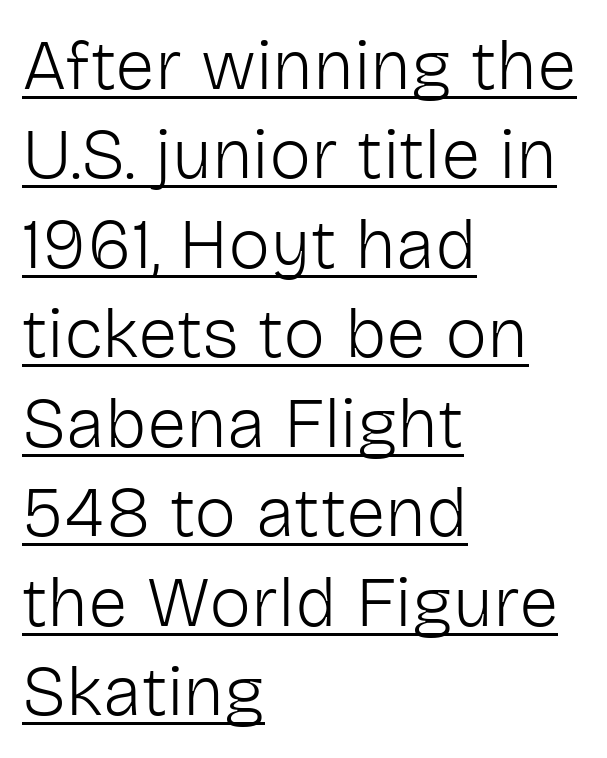
The image shows 71 px light sans-serif type, upright; set left-aligned, normal line spacing (1.26x), normal letter spacing, underlined; low stroke contrast and a medium x-height.
